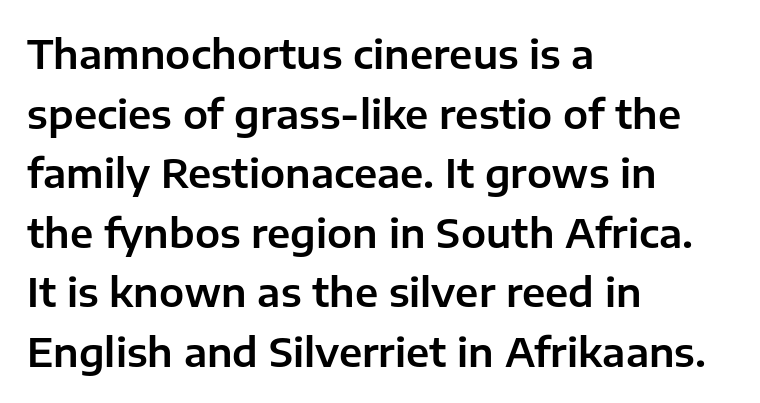
A sans-serif font was chosen for this passage. Does the copy run flush right? No — it runs flush left. Leading: standard. Do the letters lean? They stand straight. The foot of each line stays bare and open.
